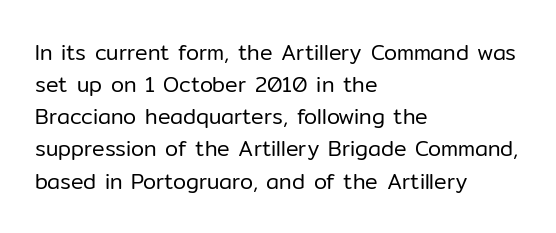
The image shows 21 px text type, upright; set left-aligned, normal line spacing (1.53x), normal letter spacing, not underlined.
